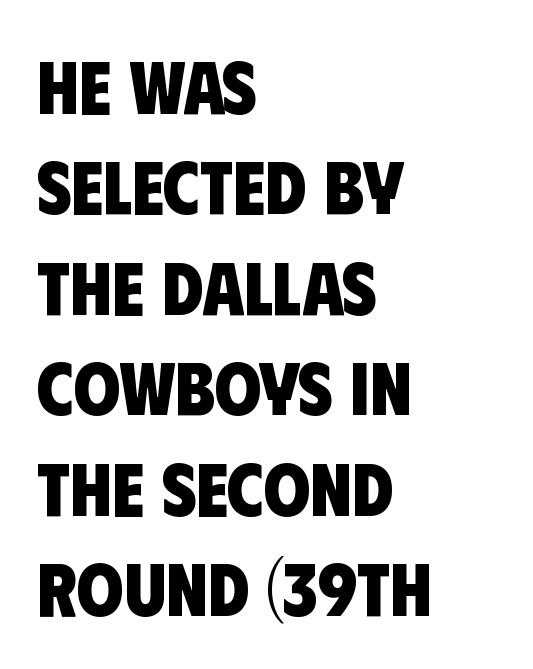
Set as a true bold cut, around the 700 mark. The zone under the glyphs is completely vacant. Looks like regular typesetting: each glyph gets only the width it needs. What stands out about the letter spacing? Nothing — it is the standard amount. One glance says typical: line gaps are just what's usual. Notice how the passage keeps a crisp vertical edge on the left only.
